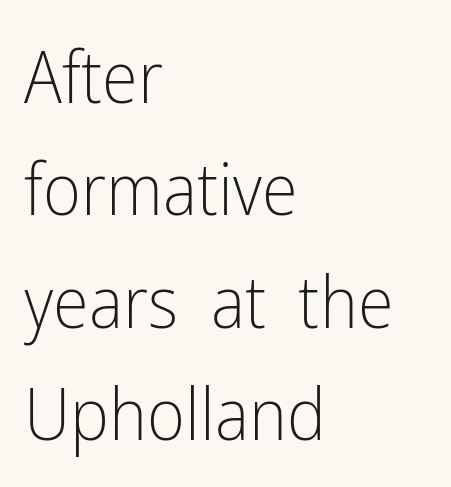
The designer left line spacing at the default. A classic flush-left, rag-right setting is used for this passage. The typeface chosen for these lines omits serifs. The foot of each line stays bare and open. This sample has the flowing, uneven cadence of proportional lettering.
